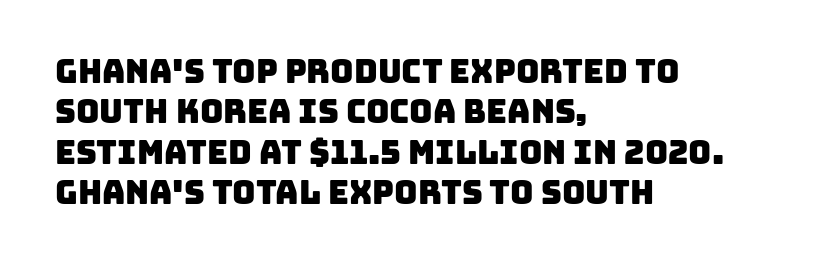
The image shows 32 px sans-serif type; set left-aligned, normal line spacing (1.26x), normal letter spacing, not underlined; low stroke contrast and a large x-height.
